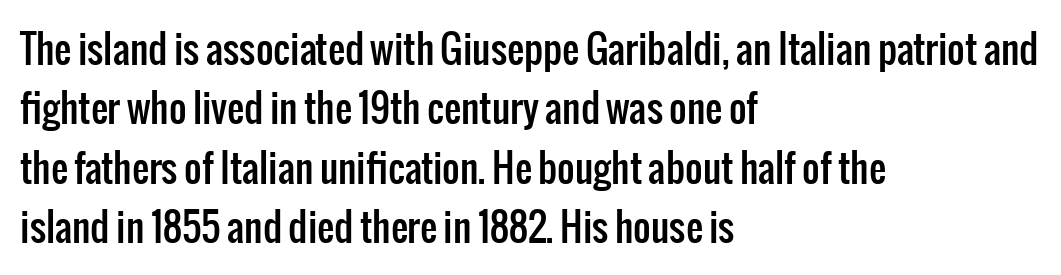
If you drew a line through each stem, it would be perfectly vertical. Evenly set lines give the paragraph a standard silhouette. Standard letterfit; no display-style spreading of the glyphs. Rule under the text: the space is simply empty.
